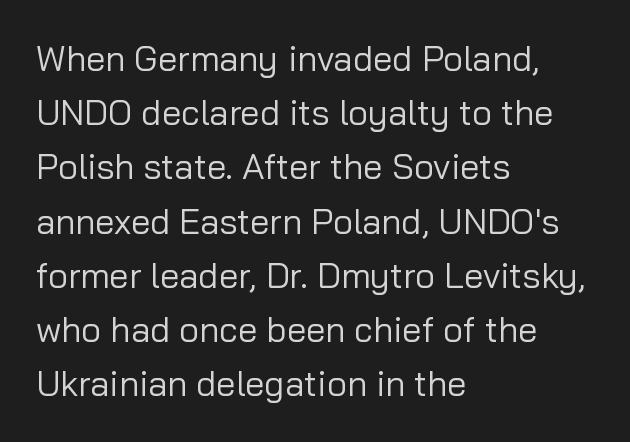
A bare baseline throughout the passage. There is no visible air inserted between adjacent glyphs. Proportional: the letters do not fall into vertical columns. Evenly set lines give the paragraph a standard silhouette. You can tell it's not italic because the verticals are truly vertical. What kind of face is this? One without serifs — a sans.
